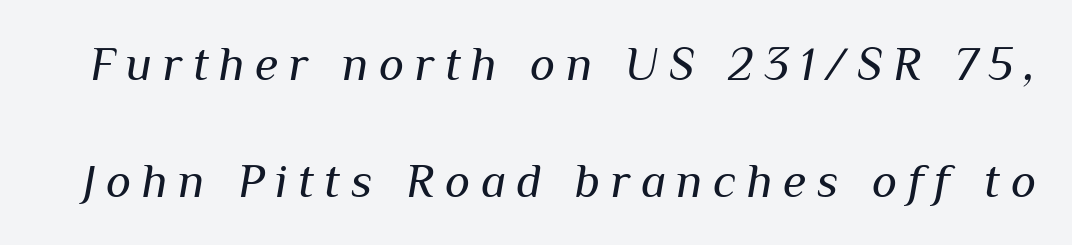
{"italic": "yes", "lean": "right", "slant_degrees": 10, "bold": "no", "weight": "regular", "width": "normal", "stroke_contrast": "medium", "x_height": "medium", "monospaced": "no", "underline": "no", "line_spacing": "loose", "line_spacing_ratio": 2.44, "letter_spacing": "wide", "letter_spacing_em": 0.22, "glyph_px": 48}
